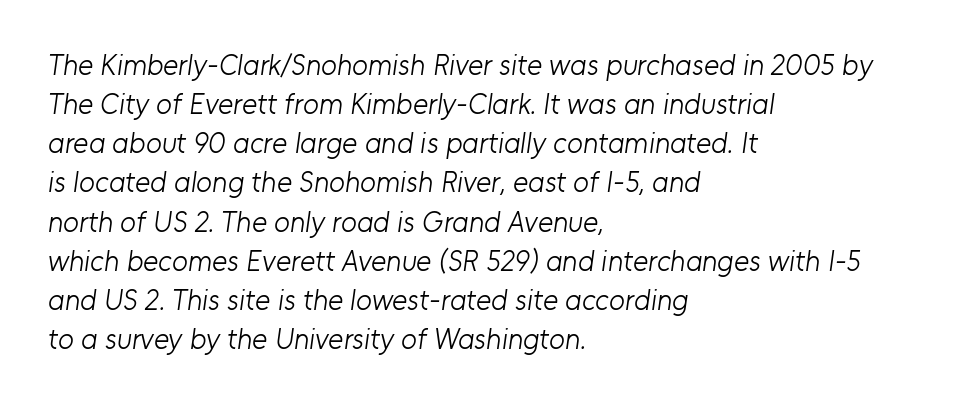
Q: Is the text bold? A: No.
Q: Is the typeface a serif or a sans-serif typeface? A: Sans-serif.
Q: Is the text underlined? A: No.
Q: How is the paragraph aligned? A: Left-aligned.
Q: Is the spacing between letters normal or unusually wide? A: Normal.
Q: Is the spacing between lines tight, normal or loose? A: Normal.
Q: Width (condensed, normal, or wide)? A: Normal.
Q: Stroke contrast? A: Low.
Q: x-height? A: Medium.
Q: Monospaced? A: No.
